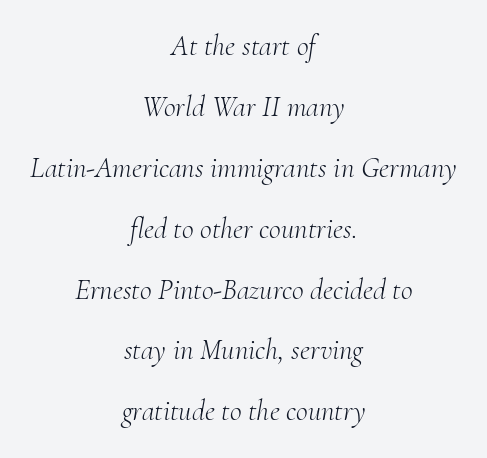
The image shows 29 px light serif type, italic (leaning right); set centered, loose line spacing (2.1x), normal letter spacing, not underlined; medium stroke contrast and a small x-height.
